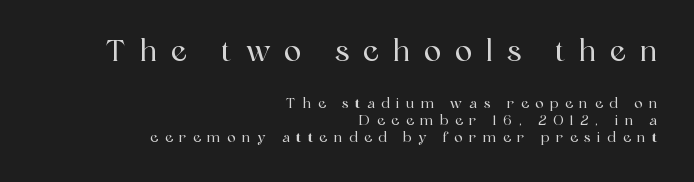
A student would notice the top passage is typeset larger than what follows. Note the varied advance widths — an 'i' is clearly narrower than an 'm'. Are there feet on the stems? There are — it's a serif. Right-aligned paragraph, ragged on the left. The gaps between neighbouring characters are conspicuously large. The passage shown is not underscored anywhere.
